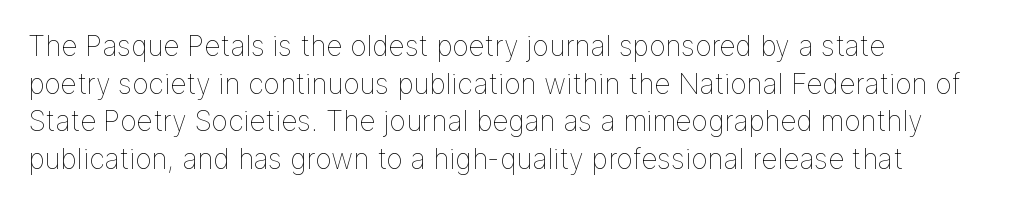
{"italic": "no", "bold": "no", "weight": "thin", "width": "normal", "stroke_contrast": "low", "x_height": "medium", "monospaced": "no", "underline": "no", "align": "left", "line_spacing": "normal", "line_spacing_ratio": 1.34, "letter_spacing": "normal", "letter_spacing_em": 0.0, "glyph_px": 28}
